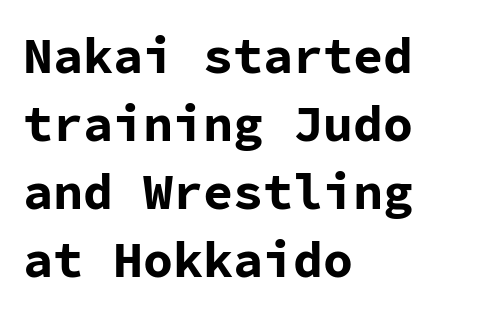
{"serif": "no", "italic": "no", "bold": "yes", "weight": "bold", "width": "normal", "stroke_contrast": "low", "x_height": "medium", "monospaced": "yes", "underline": "no", "align": "left", "line_spacing": "normal", "line_spacing_ratio": 1.36, "letter_spacing": "normal", "letter_spacing_em": 0.0, "glyph_px": 50}
